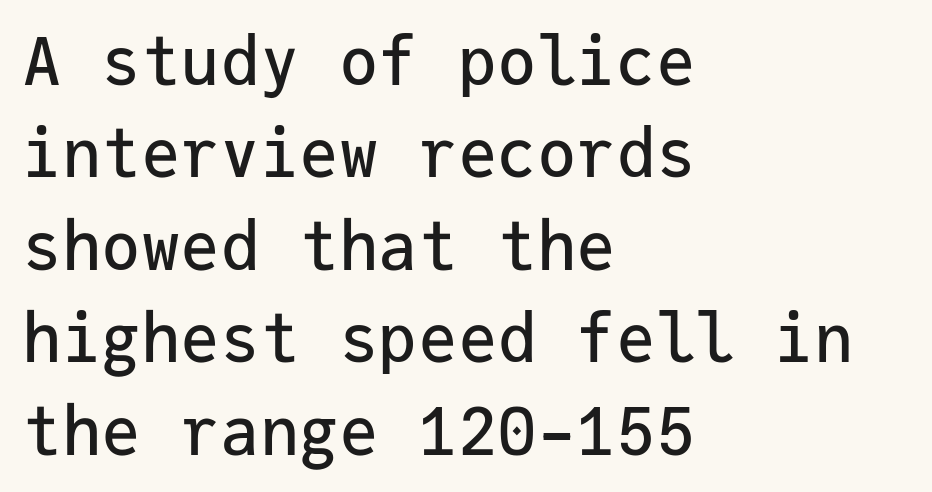
{"serif": "no", "italic": "no", "width": "normal", "stroke_contrast": "low", "x_height": "medium", "monospaced": "yes", "underline": "no", "align": "left", "line_spacing": "normal", "line_spacing_ratio": 1.4, "letter_spacing": "normal", "letter_spacing_em": 0.0, "glyph_px": 66}
